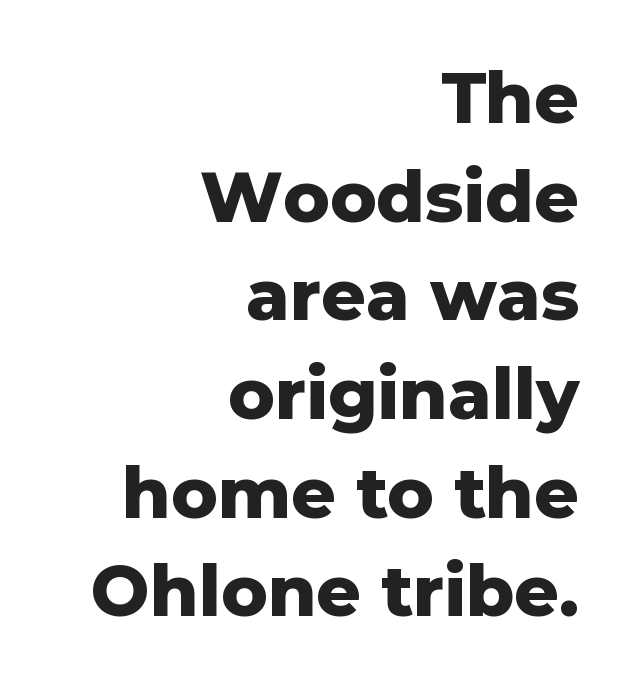
The lines in this sample share a right terminus and differ only in where they begin. Heavy, bold letterforms. Is the letter spacing exaggerated? No — it looks like the ordinary default. This rendering employs a face without finishing strokes, i.e., a sans-serif. Nope, not italic — everything's standing straight.
